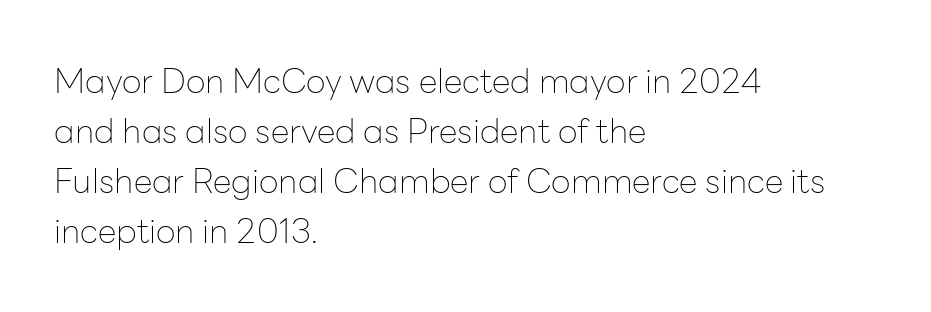
The space directly below the letters is spotless. Every character sits straight up, as roman type does. What's the leading like? Ordinary, nothing unusual. These lines are rendered in a variable-pitch font. In CSS terms this would be text-align: left. I'd call this a sans setting — the letters go barefoot.
